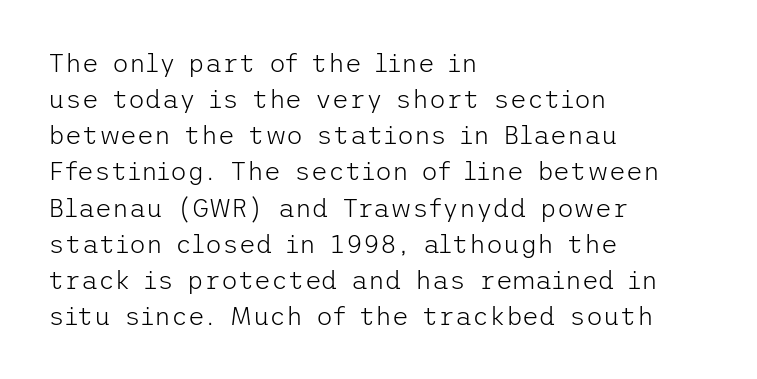
{"italic": "no", "bold": "no", "underline": "no", "align": "left", "line_spacing": "normal", "line_spacing_ratio": 1.39, "letter_spacing": "normal", "letter_spacing_em": 0.0, "glyph_px": 26}
